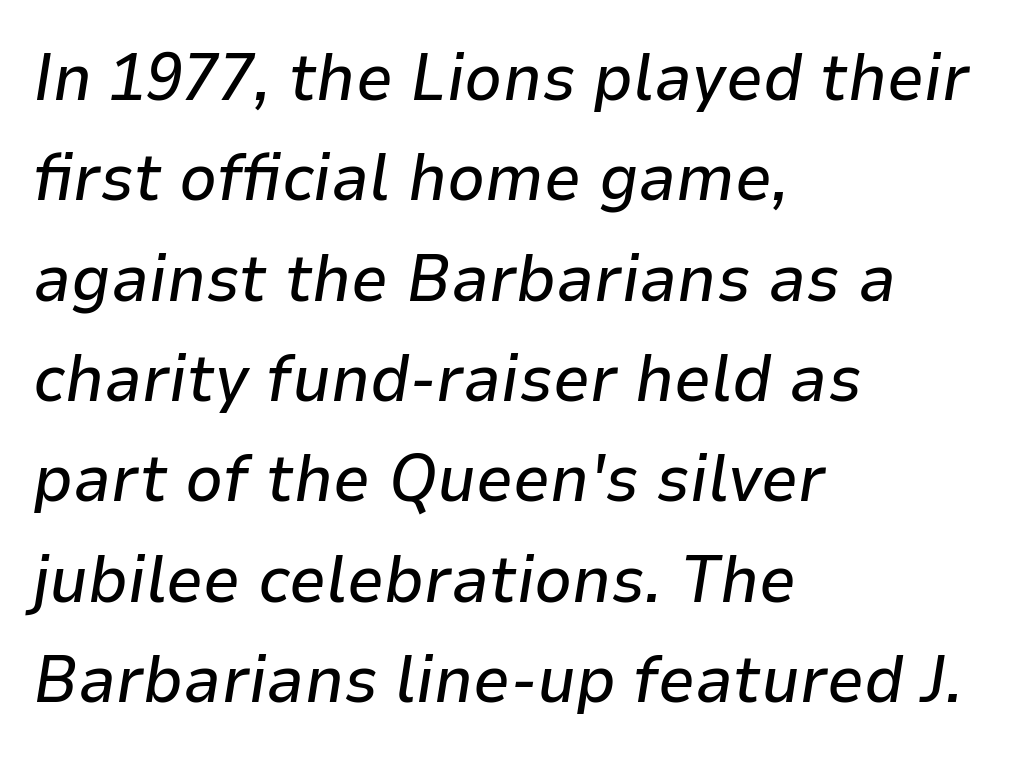
{"italic": "yes", "lean": "right", "slant_degrees": 9, "width": "normal", "stroke_contrast": "low", "x_height": "medium", "monospaced": "no", "underline": "no", "align": "left", "line_spacing": "normal", "line_spacing_ratio": 1.52, "letter_spacing": "normal", "letter_spacing_em": 0.0, "glyph_px": 66}
